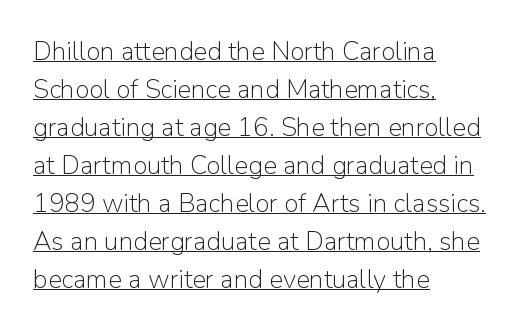
{"italic": "no", "bold": "no", "underline": "yes", "align": "left", "line_spacing": "normal", "line_spacing_ratio": 1.46, "letter_spacing": "normal", "letter_spacing_em": 0.0, "glyph_px": 26}
